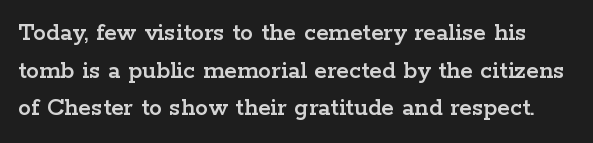
{"italic": "no", "underline": "no", "line_spacing": "normal", "line_spacing_ratio": 1.45, "letter_spacing": "normal", "letter_spacing_em": 0.0, "glyph_px": 26}
